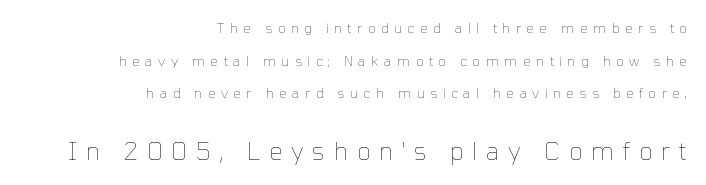
The image shows 24 px text type, upright; set right-aligned, loose line spacing (2.33x), unusually wide letter spacing (+0.37 em), not underlined; the second (bottom) block is 1.71x larger.
